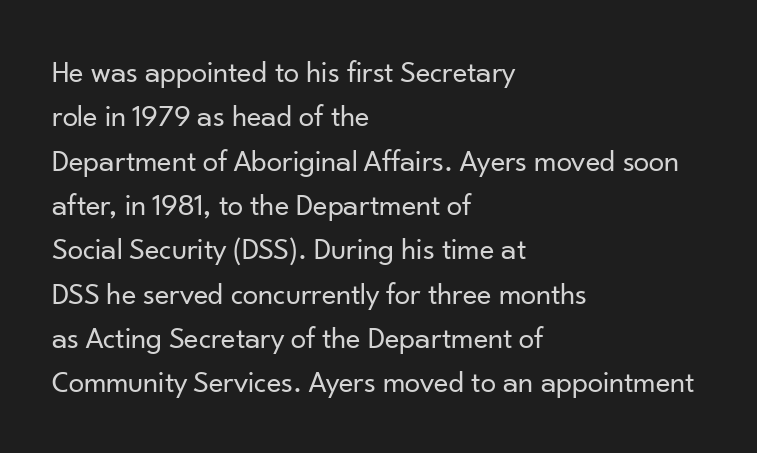
Q: Is the text bold? A: No.
Q: Is the text italic (slanted)? A: No, it is upright.
Q: Is the typeface a serif or a sans-serif typeface? A: Sans-serif.
Q: Is the text underlined? A: No.
Q: How is the paragraph aligned? A: Left-aligned.
Q: Is the spacing between letters normal or unusually wide? A: Normal.
Q: Is the spacing between lines tight, normal or loose? A: Normal.
Q: Width (condensed, normal, or wide)? A: Normal.
Q: Stroke contrast? A: Low.
Q: x-height? A: Small.
Q: Monospaced? A: No.
